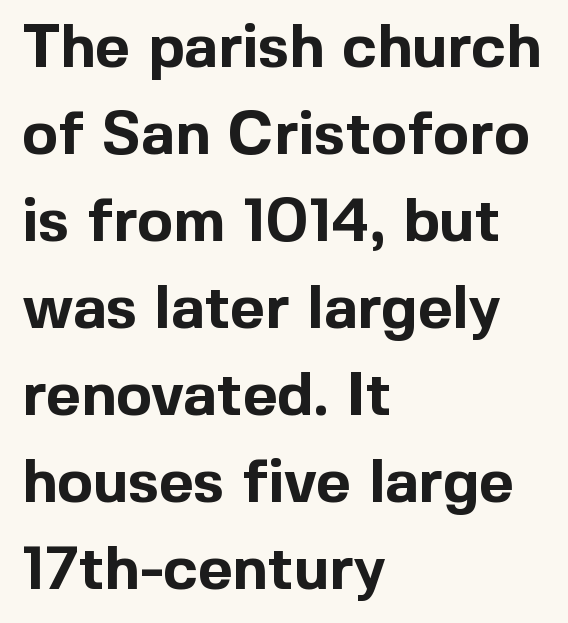
{"serif": "no", "italic": "no", "bold": "yes", "weight": "bold", "width": "normal", "x_height": "medium", "monospaced": "no", "underline": "no", "align": "left", "line_spacing": "normal", "line_spacing_ratio": 1.45, "letter_spacing": "normal", "letter_spacing_em": 0.0, "glyph_px": 60}
